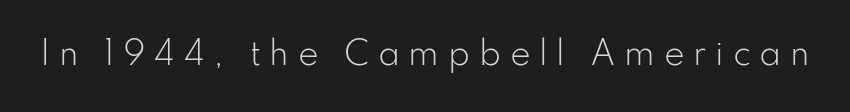
{"serif": "no", "italic": "no", "bold": "no", "weight": "light", "width": "normal", "stroke_contrast": "low", "x_height": "small", "monospaced": "no", "underline": "no", "letter_spacing": "wide", "letter_spacing_em": 0.28, "glyph_px": 31}
